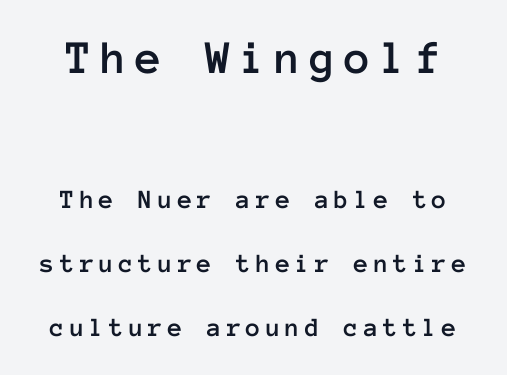
The rendering shrinks the type as you move from the upper chunk to the lower. A typesetter would call this monospace, since all characters share one set width. Rule under the text: the space is simply empty. If you drew a line through each stem, it would be perfectly vertical. Compared with typical paragraphs, the rows here are farther apart.
